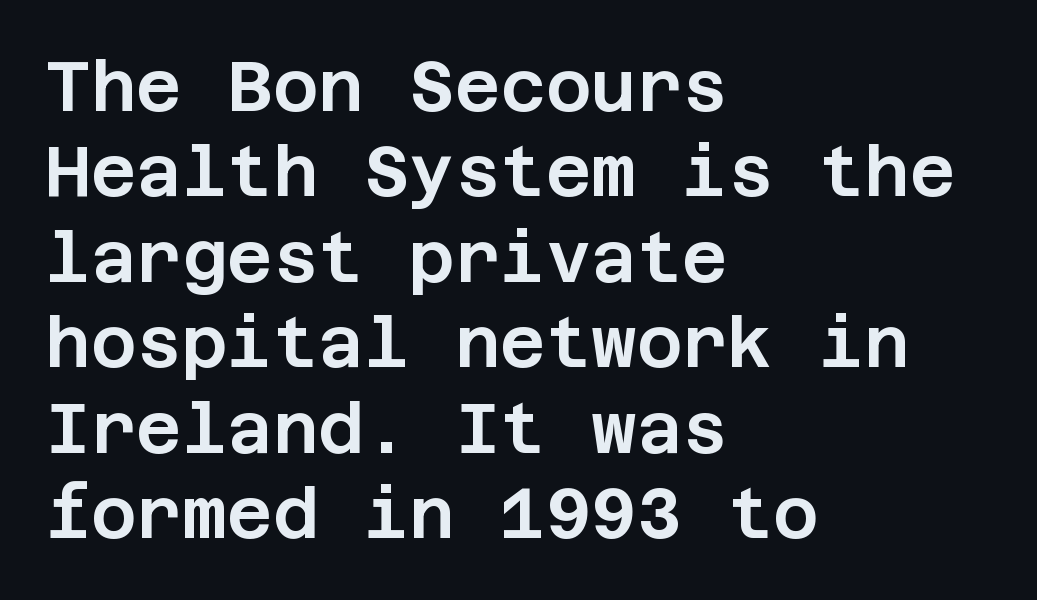
Q: Is the text italic (slanted)? A: No, it is upright.
Q: Is the typeface a serif or a sans-serif typeface? A: Sans-serif.
Q: Is the text underlined? A: No.
Q: How is the paragraph aligned? A: Left-aligned.
Q: Is the spacing between letters normal or unusually wide? A: Normal.
Q: Width (condensed, normal, or wide)? A: Normal.
Q: Stroke contrast? A: Low.
Q: x-height? A: Large.
